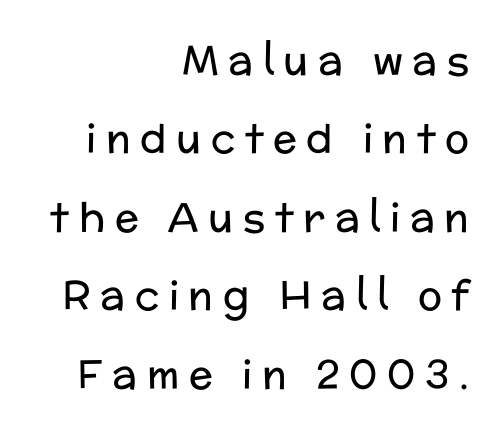
Rows of type keep a wide berth in the vertical direction. The lettering holds an erect, upright posture throughout. No heavy texture on the line: the type isn't bold. You can tell from the bare stems that sans-serif type was used.
